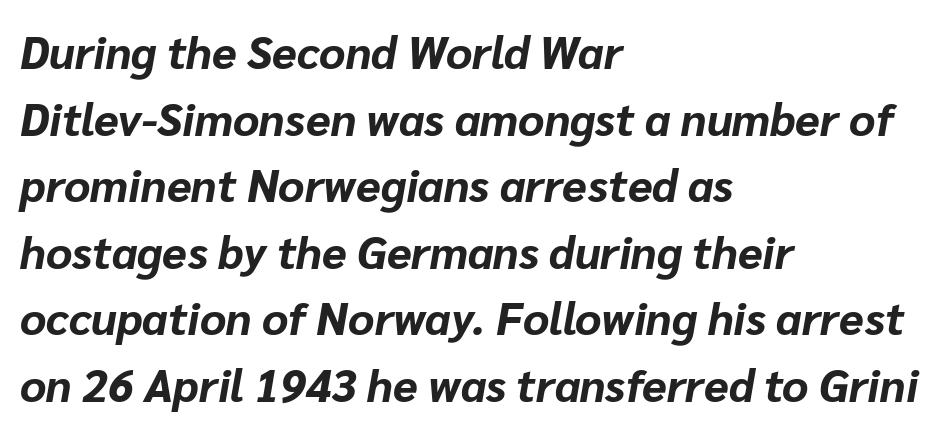
{"italic": "yes", "lean": "right", "slant_degrees": 10, "bold": "yes", "weight": "bold", "width": "normal", "stroke_contrast": "low", "x_height": "medium", "monospaced": "no", "underline": "no", "align": "left", "line_spacing": "normal", "line_spacing_ratio": 1.48, "letter_spacing": "normal", "letter_spacing_em": 0.0, "glyph_px": 45}
